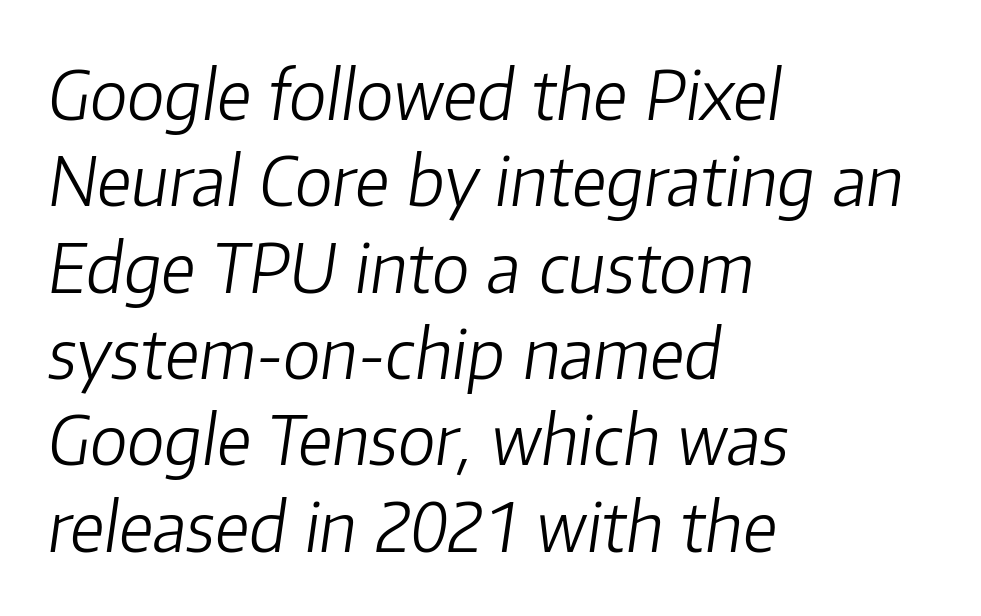
The image shows 68 px light type, italic (leaning right); set left-aligned, normal line spacing (1.27x), normal letter spacing, not underlined; low stroke contrast and a medium x-height.
